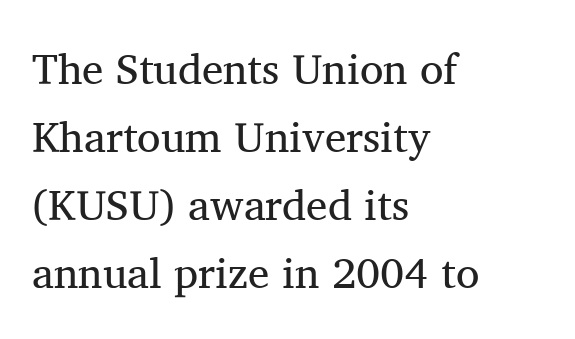
Letterform terminals end in serifs throughout the passage. Note the varied advance widths — an 'i' is clearly narrower than an 'm'. Here the glyphs are tracked normally, forming tight word shapes. The leading is moderate, giving the passage an even texture. The specimen reads as upright at a glance.
